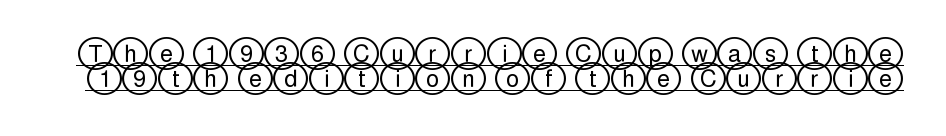
Underline: present. Short note: letters normally spaced. One glance says dense: line gaps are narrower than usual. The lettering stays uniformly vertical, giving the passage a roman look.
